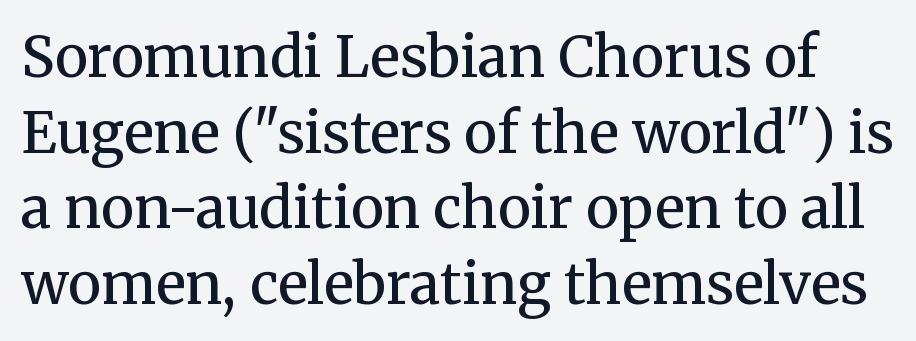
Descenders hang freely into open space. A quiet, ordinary-to-light weight characterises the typeface. Nothing unusual about the tracking: characters are spaced as the font intends. Is this a fixed-width face? No — the glyphs have proportional, varying widths.
